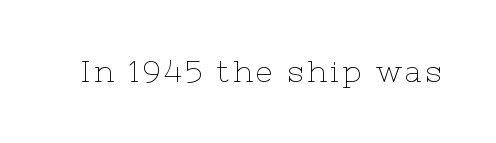
Lines of text with bare space underneath. Little horizontal feet cap the strokes, marking this as serif type. A typesetter would call this proportional, since set widths differ per character. On a weight scale, this lands at 450 or below. In terms of posture, this sample is upright.
